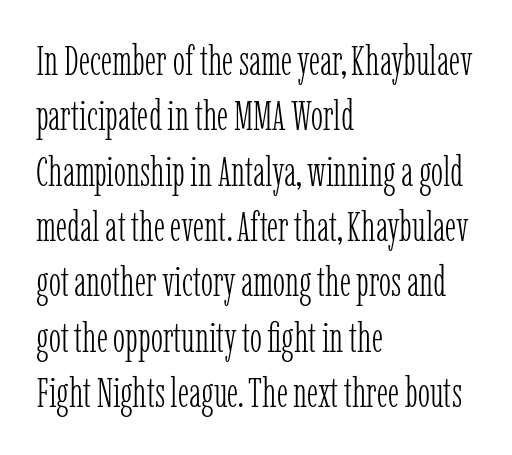
The image shows 41 px light, condensed serif type, upright; set left-aligned, normal line spacing (1.35x), normal letter spacing, not underlined; low stroke contrast and a medium x-height.
